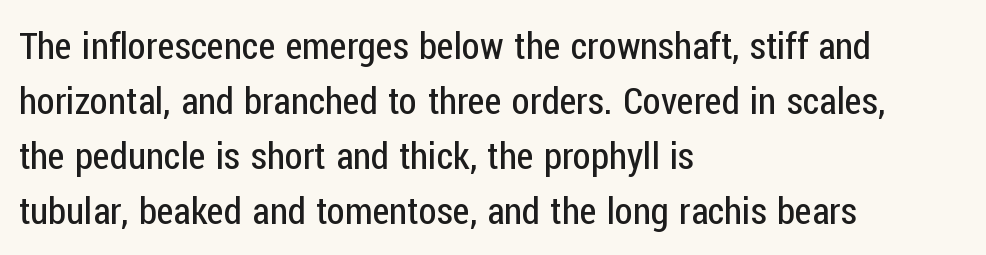
Q: Is the text bold? A: No.
Q: Is the text italic (slanted)? A: No, it is upright.
Q: Is the typeface a serif or a sans-serif typeface? A: Sans-serif.
Q: Is the text underlined? A: No.
Q: How is the paragraph aligned? A: Left-aligned.
Q: Is the spacing between letters normal or unusually wide? A: Normal.
Q: Is the spacing between lines tight, normal or loose? A: Normal.
Q: Width (condensed, normal, or wide)? A: Condensed.
Q: Stroke contrast? A: Low.
Q: x-height? A: Medium.
Q: Monospaced? A: No.
